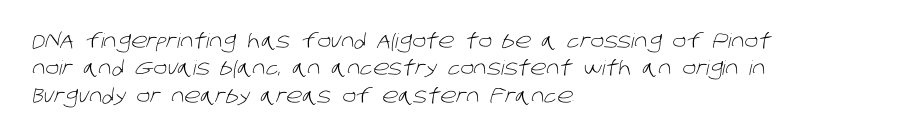
The image shows 20 px text type; set left-aligned, normal line spacing (1.37x), normal letter spacing, not underlined.
